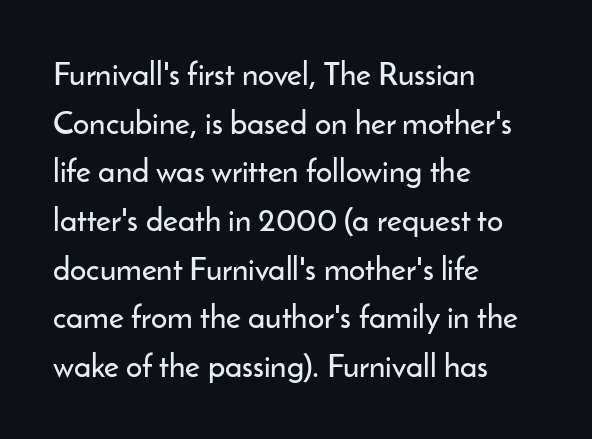
The image shows 32 px sans-serif type, upright; set left-aligned, normal line spacing (1.52x), normal letter spacing, not underlined; low stroke contrast and a small x-height.
